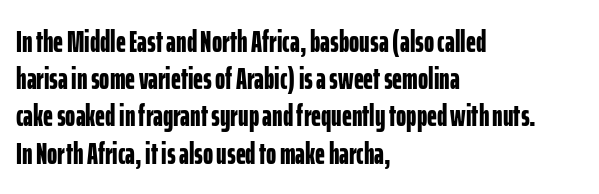
The paragraph has a hard left edge and a soft right edge. The passage shown has conventional tracking throughout. Bare-footed words on every line. This is roman type, the default non-slanted kind. Letterform terminals end flat and unadorned throughout the passage.
